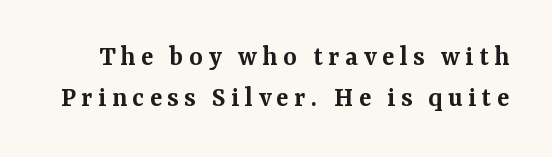
Q: Is the text bold? A: Semi-bold.
Q: Is the text italic (slanted)? A: No, it is upright.
Q: Is the typeface a serif or a sans-serif typeface? A: Serif.
Q: Is the text underlined? A: No.
Q: Is the spacing between lines tight, normal or loose? A: Normal.
Q: Width (condensed, normal, or wide)? A: Normal.
Q: Stroke contrast? A: Medium.
Q: x-height? A: Medium.
Q: Monospaced? A: No.
